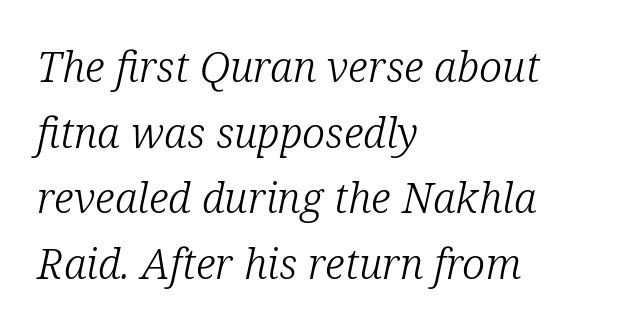
{"serif": "yes", "italic": "yes", "lean": "right", "slant_degrees": 12, "bold": "no", "weight": "light", "width": "normal", "stroke_contrast": "low", "x_height": "medium", "monospaced": "no", "underline": "no", "align": "left", "line_spacing": "normal", "line_spacing_ratio": 1.56, "letter_spacing": "normal", "letter_spacing_em": 0.0, "glyph_px": 42}
